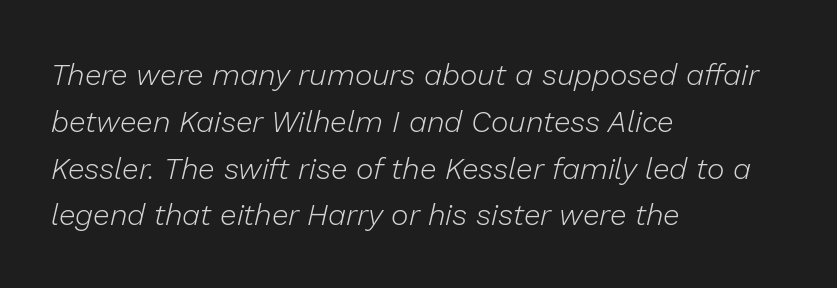
Check the space under the baseline: it is left empty. The line-height multiplier appears to be the usual default. The gaps between neighbouring characters are ordinary and unremarkable. Do the characters align in a grid? No, the font is proportional. The strokes are not fattened; the text isn't bold.
